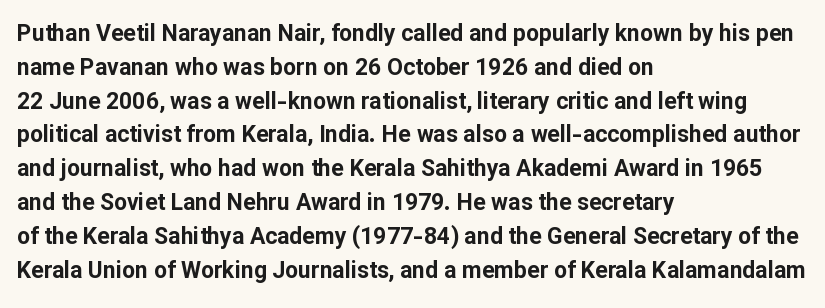
Bold? Absolutely — the strokes are thick and heavy. The setting favours the left margin, as ordinary paragraphs usually do. The font's upright variant was chosen for this text. A bare baseline throughout the passage. Vertical spacing — default.
